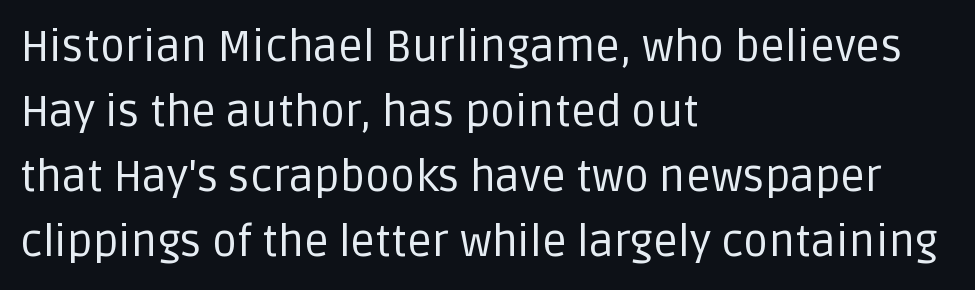
Anything drawn beneath the words? Only blank space. Summary of vertical rhythm: regular, with standard interline spacing. The letters stand upright; this is a roman face. The typesetting does not lean heavy: it is not bold. Inter-character spacing is left at the font's built-in metrics.
